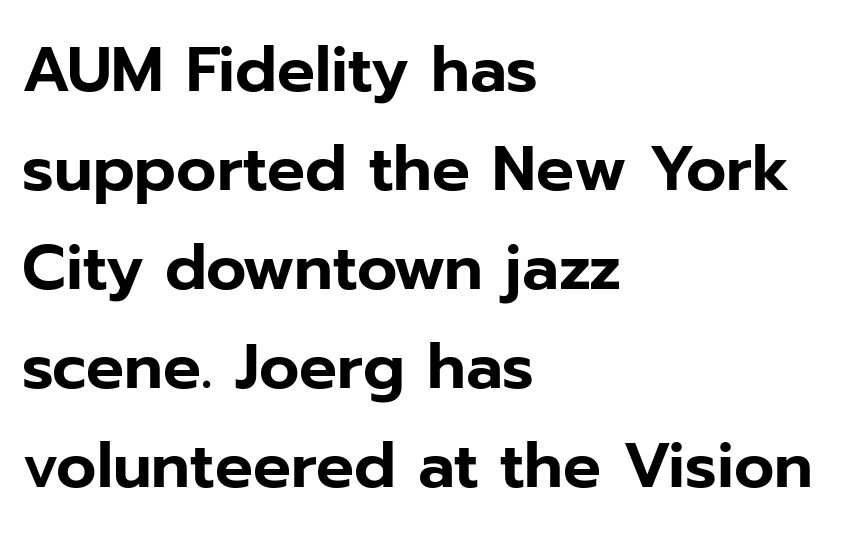
Bare-footed words on every line. You could not count columns in this text — the font is proportionally spaced. Look at the bottom of the vertical strokes: they stop flat, with no serifs. Standard letterfit; no display-style spreading of the glyphs. Quick note: not italic, upright. The paragraph shown leans on its left margin.
